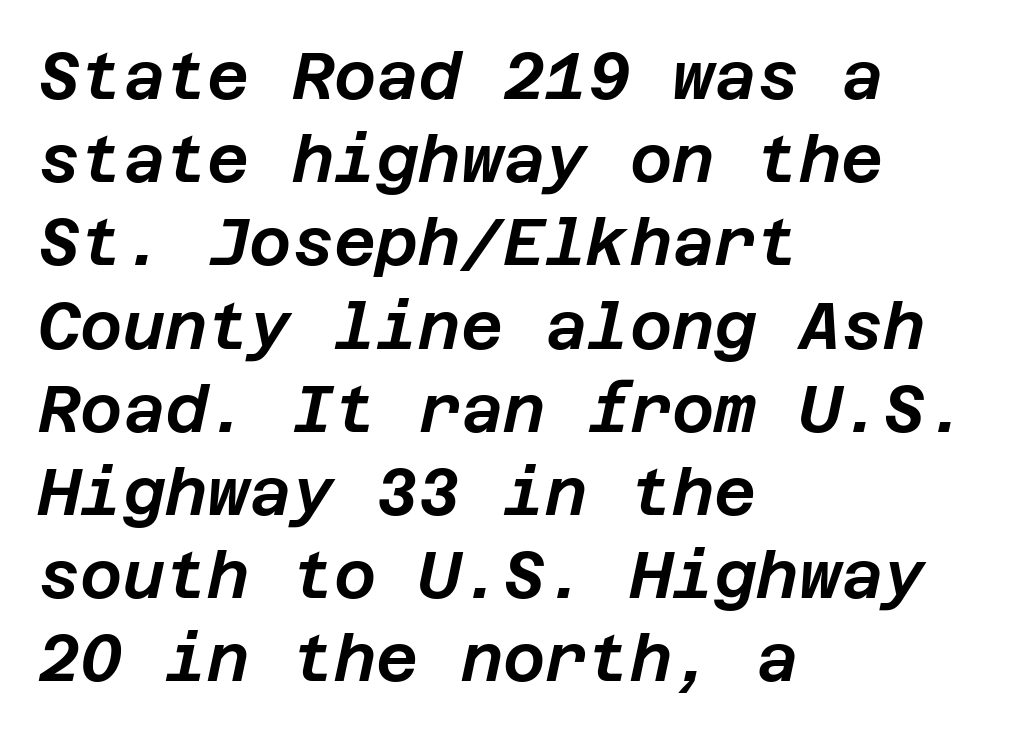
Q: Is the text italic (slanted)? A: Yes, it leans right by about 12 degrees.
Q: Is the text underlined? A: No.
Q: How is the paragraph aligned? A: Left-aligned.
Q: Is the spacing between letters normal or unusually wide? A: Normal.
Q: Is the spacing between lines tight, normal or loose? A: Normal.
Q: Width (condensed, normal, or wide)? A: Normal.
Q: Stroke contrast? A: Low.
Q: x-height? A: Large.
